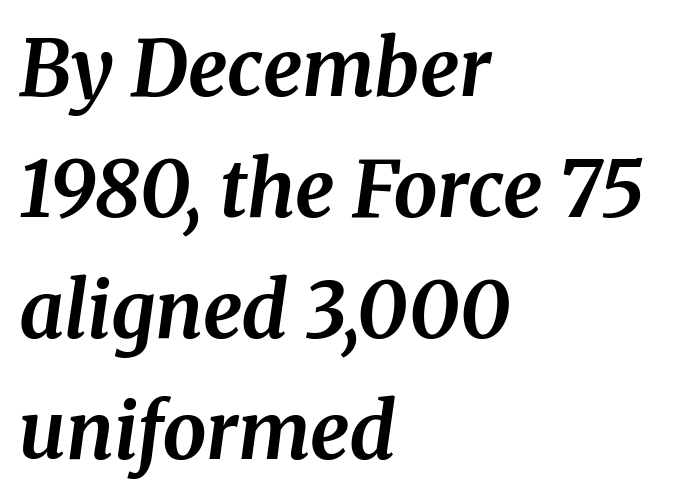
{"serif": "yes", "italic": "yes", "lean": "right", "slant_degrees": 8, "bold": "yes", "weight": "bold", "width": "normal", "stroke_contrast": "medium", "x_height": "medium", "monospaced": "no", "underline": "no", "align": "left", "line_spacing": "normal", "line_spacing_ratio": 1.55, "letter_spacing": "normal", "letter_spacing_em": 0.0, "glyph_px": 78}
